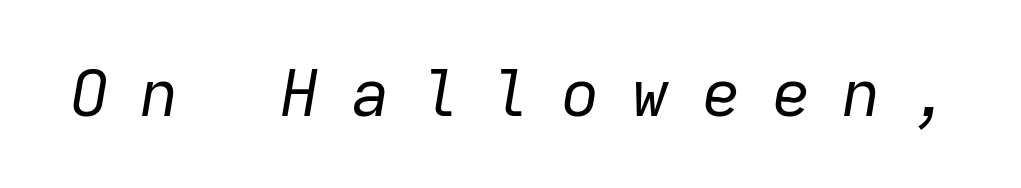
The image shows 65 px regular-weight type, italic (leaning right), monospaced; set unusually wide letter spacing (+0.48 em), not underlined; low stroke contrast and a medium x-height.
